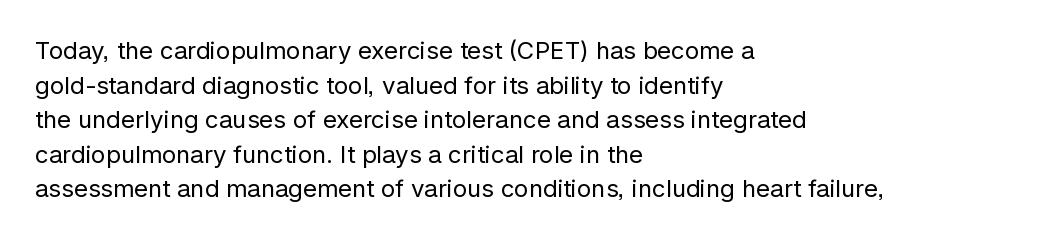
The image shows 24 px text type, upright; set left-aligned, normal line spacing (1.44x), normal letter spacing, not underlined.
